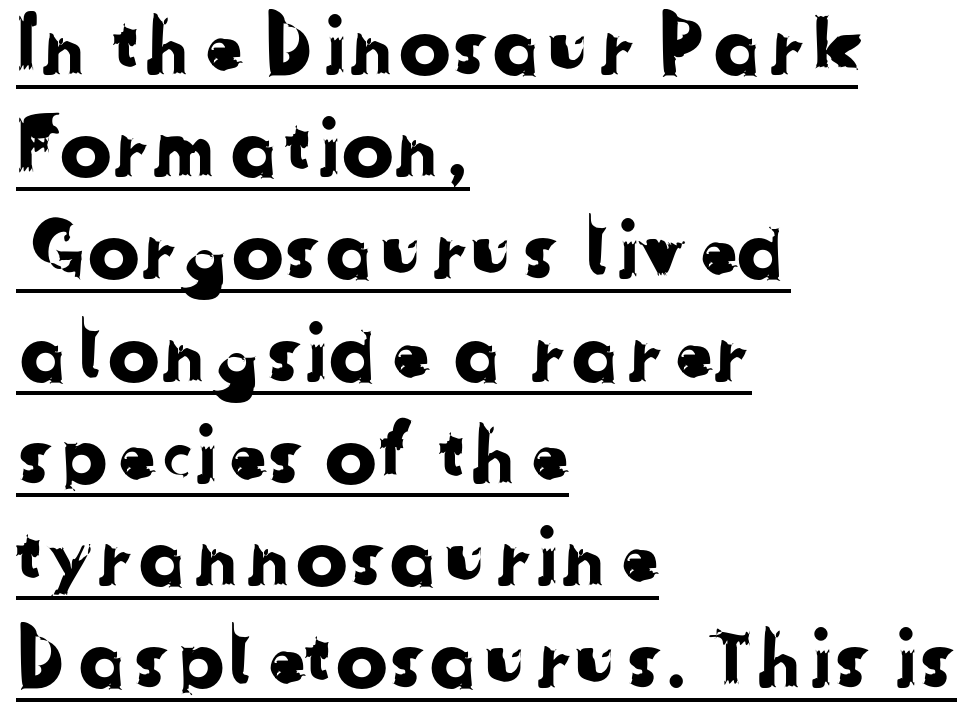
The image shows 78 px sans-serif type; set left-aligned, normal line spacing (1.31x), normal letter spacing, underlined; low stroke contrast and a medium x-height.
